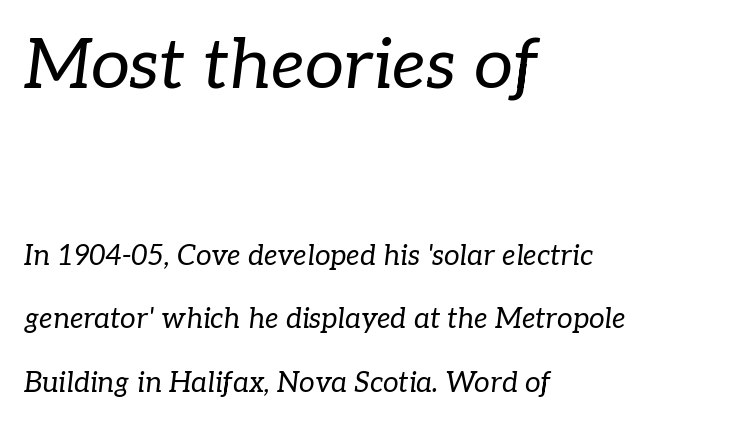
Q: Is the text bold? A: No.
Q: Is the text italic (slanted)? A: Yes, it leans right by about 7 degrees.
Q: Is the typeface a serif or a sans-serif typeface? A: Serif.
Q: Is the text underlined? A: No.
Q: How is the paragraph aligned? A: Left-aligned.
Q: Is the spacing between letters normal or unusually wide? A: Normal.
Q: Is the spacing between lines tight, normal or loose? A: Loose.
Q: Which block of text is set in a larger size, the first (top) or the second (bottom)? A: The first (top) one.
Q: Width (condensed, normal, or wide)? A: Normal.
Q: Stroke contrast? A: Low.
Q: x-height? A: Medium.
Q: Monospaced? A: No.
